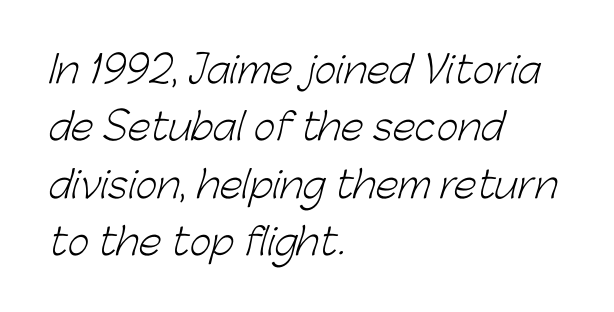
The image shows 37 px light sans-serif type; set left-aligned, normal line spacing (1.55x), normal letter spacing, not underlined; low stroke contrast and a medium x-height.
